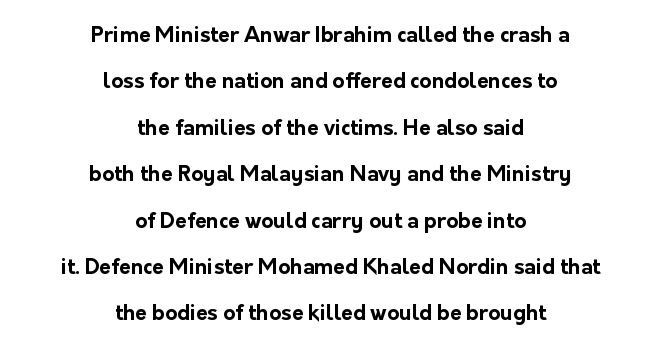
The letterforms sit shoulder to shoulder at normal distance. The letters are bold, with thick, heavy strokes. Students, observe: this is what heavily led, spacious text looks like. This rendering uses center alignment, leaving both contours irregular but symmetric. Tall strokes in this sample are plumb rather than angled. Anything drawn beneath the words? Only blank space.
